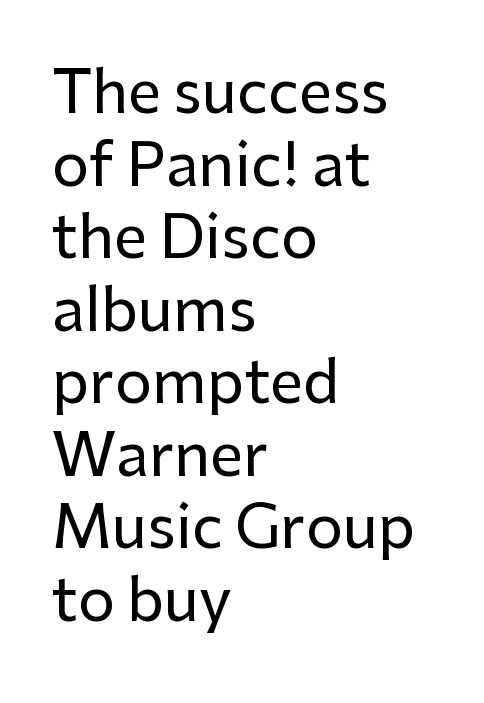
{"serif": "no", "italic": "no", "width": "normal", "stroke_contrast": "low", "x_height": "medium", "monospaced": "no", "underline": "no", "align": "left", "line_spacing_ratio": 1.23, "letter_spacing": "normal", "letter_spacing_em": 0.0, "glyph_px": 59}
